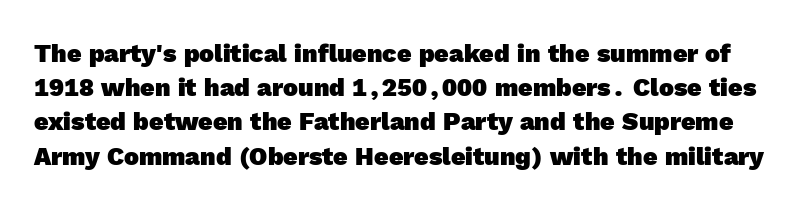
The image shows 25 px bold type; set normal line spacing (1.37x), normal letter spacing, not underlined.
